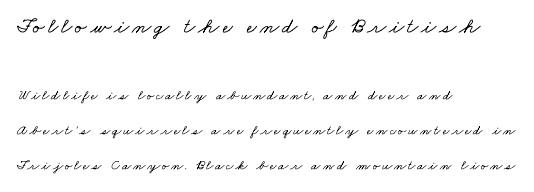
{"underline": "no", "align": "left", "line_spacing": "loose", "line_spacing_ratio": 2.49, "larger_block": "first", "size_ratio": 1.57, "glyph_px": 22}
